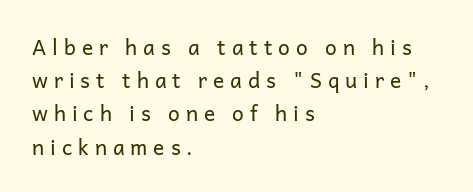
Q: Is the text bold? A: No.
Q: Is the text italic (slanted)? A: No, it is upright.
Q: Is the text underlined? A: No.
Q: How is the paragraph aligned? A: Left-aligned.
Q: Is the spacing between letters normal or unusually wide? A: Unusually wide.
Q: Is the spacing between lines tight, normal or loose? A: Normal.
